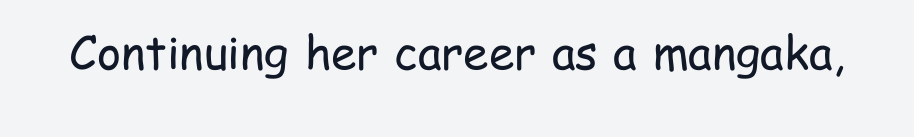
Letters rest on an invisible, unmarked baseline. Ascenders rise straight up at ninety degrees. Character widths vary here, with narrow letters taking less room than wide ones. Short note: letters normally spaced.
